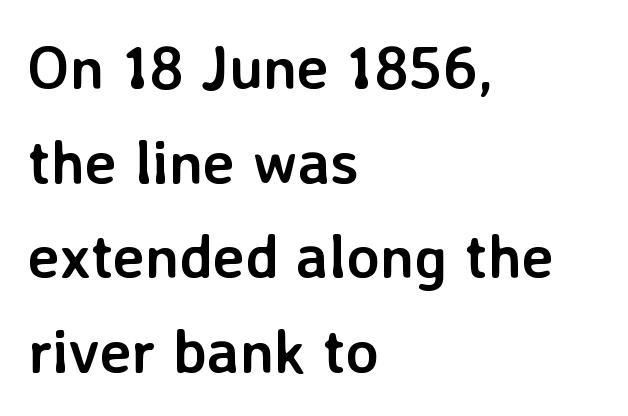
{"serif": "no", "italic": "no", "bold": "yes", "weight": "semibold", "width": "normal", "stroke_contrast": "low", "x_height": "medium", "monospaced": "no", "underline": "no", "align": "left", "line_spacing": "normal", "line_spacing_ratio": 1.55, "letter_spacing": "normal", "letter_spacing_em": 0.0, "glyph_px": 61}
